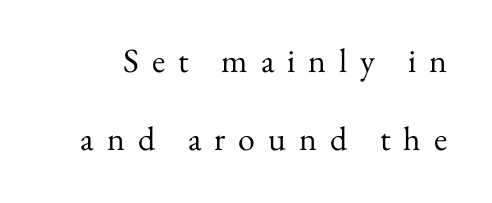
The image shows 34 px regular-weight serif type, upright; set loose line spacing (2.29x), unusually wide letter spacing (+0.38 em), not underlined; medium stroke contrast and a small x-height.
